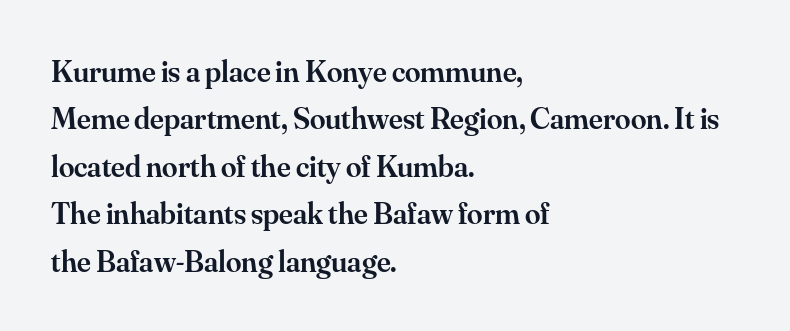
Q: Is the text bold? A: Semi-bold.
Q: Is the text italic (slanted)? A: No, it is upright.
Q: Is the typeface a serif or a sans-serif typeface? A: Serif.
Q: Is the text underlined? A: No.
Q: How is the paragraph aligned? A: Left-aligned.
Q: Is the spacing between letters normal or unusually wide? A: Normal.
Q: Is the spacing between lines tight, normal or loose? A: Normal.
Q: Width (condensed, normal, or wide)? A: Normal.
Q: Stroke contrast? A: Medium.
Q: x-height? A: Small.
Q: Monospaced? A: No.
